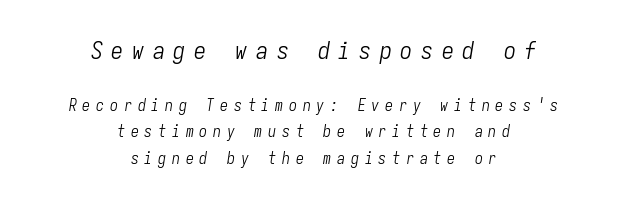
Q: Is the text bold? A: No.
Q: Is the text italic (slanted)? A: Yes, it leans right by about 9 degrees.
Q: Is the text underlined? A: No.
Q: How is the paragraph aligned? A: Centered.
Q: Is the spacing between letters normal or unusually wide? A: Unusually wide.
Q: Is the spacing between lines tight, normal or loose? A: Normal.
Q: Which block of text is set in a larger size, the first (top) or the second (bottom)? A: The first (top) one.
